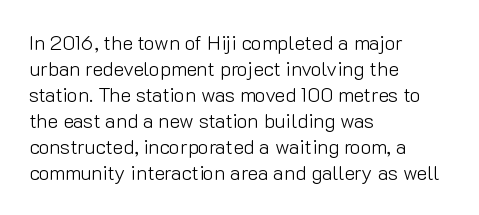
The image shows 20 px text type, upright; set left-aligned, normal line spacing (1.3x), normal letter spacing, not underlined.
